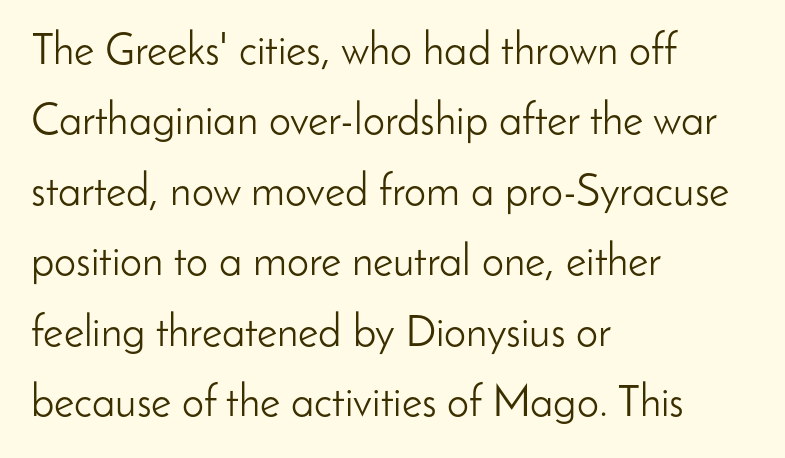
Compared with a typical body face, this is equally light or lighter still. The rendering uses natural spacing where letterforms have individual widths. Casual observation: everything's shoved over to the left. How are the letters spaced? Ordinarily, with no added tracking. The designer left line spacing at the default. This sample uses a sans-serif face.
